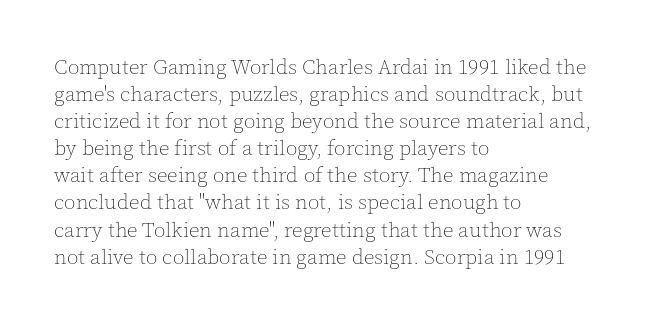
{"italic": "no", "bold": "no", "underline": "no", "align": "left", "line_spacing": "normal", "line_spacing_ratio": 1.29, "letter_spacing": "normal", "letter_spacing_em": 0.0, "glyph_px": 21}
